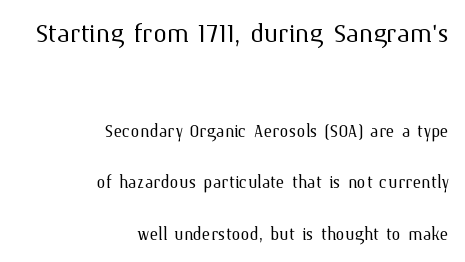
The image shows 34 px light type, upright; set right-aligned, loose line spacing (2.23x), normal letter spacing, not underlined; the first (top) block is 1.48x larger; medium stroke contrast and a medium x-height.
